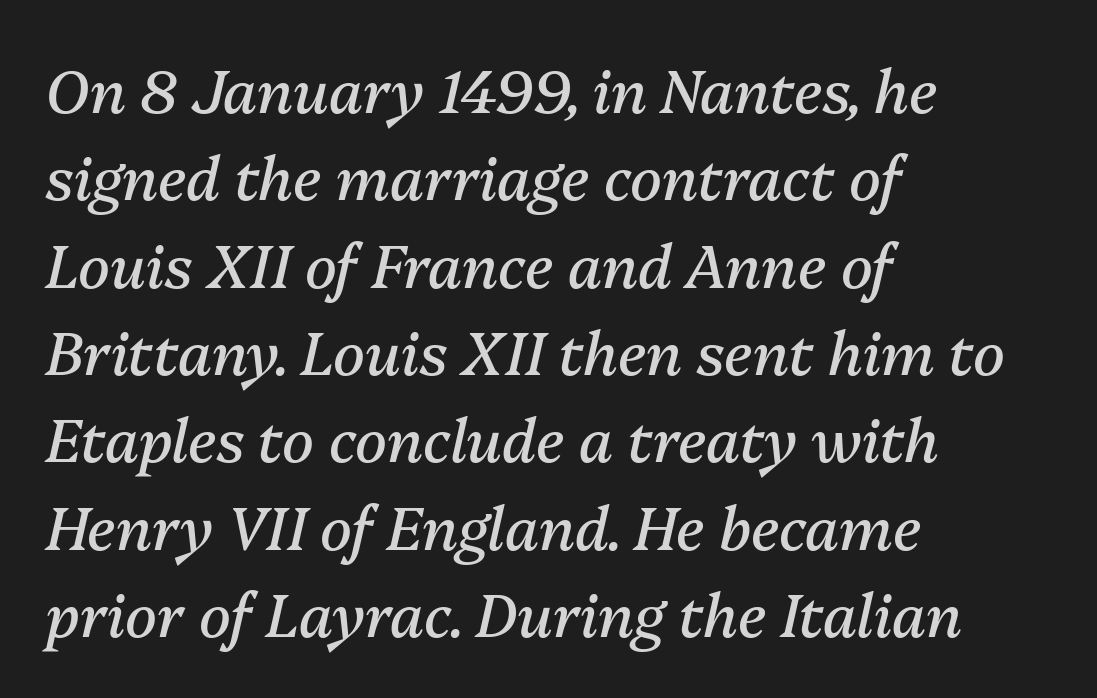
Tall strokes in this sample are angled rather than plumb. This reads as an unemphasized weight, regular at the heaviest. Do the characters align in a grid? No, the font is proportional. Vertically, the passage feels balanced, rows spaced as you'd expect. These lines are set flush left with a ragged right edge. Just letters on the line, the space beneath them empty.
